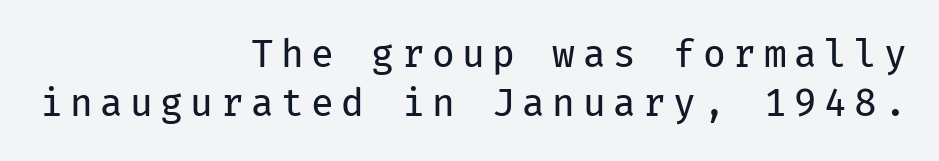
{"serif": "no", "italic": "no", "bold": "no", "weight": "regular", "width": "normal", "stroke_contrast": "low", "x_height": "medium", "monospaced": "yes", "underline": "no", "align": "right", "line_spacing": "normal", "line_spacing_ratio": 1.33, "letter_spacing": "wide", "letter_spacing_em": 0.2, "glyph_px": 37}
